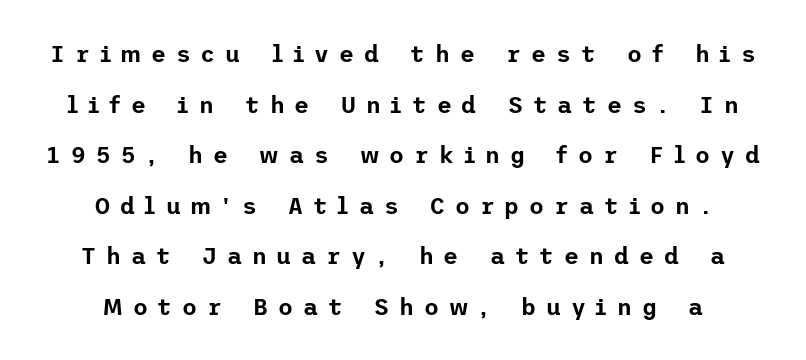
The image shows 23 px text type, upright; set centered, loose line spacing (2.2x), unusually wide letter spacing (+0.43 em), not underlined.
